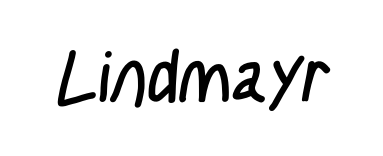
The image shows 73 px regular-weight, condensed sans-serif type; set normal letter spacing, not underlined; low stroke contrast and a large x-height.
